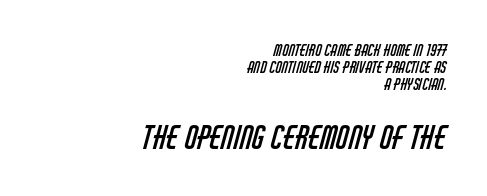
Q: Is the text bold? A: No.
Q: Is the typeface a serif or a sans-serif typeface? A: Sans-serif.
Q: Is the text underlined? A: No.
Q: How is the paragraph aligned? A: Right-aligned.
Q: Is the spacing between letters normal or unusually wide? A: Normal.
Q: Is the spacing between lines tight, normal or loose? A: Tight.
Q: Which block of text is set in a larger size, the first (top) or the second (bottom)? A: The second (bottom) one.
Q: Width (condensed, normal, or wide)? A: Condensed.
Q: Stroke contrast? A: Low.
Q: x-height? A: Large.
Q: Monospaced? A: No.
